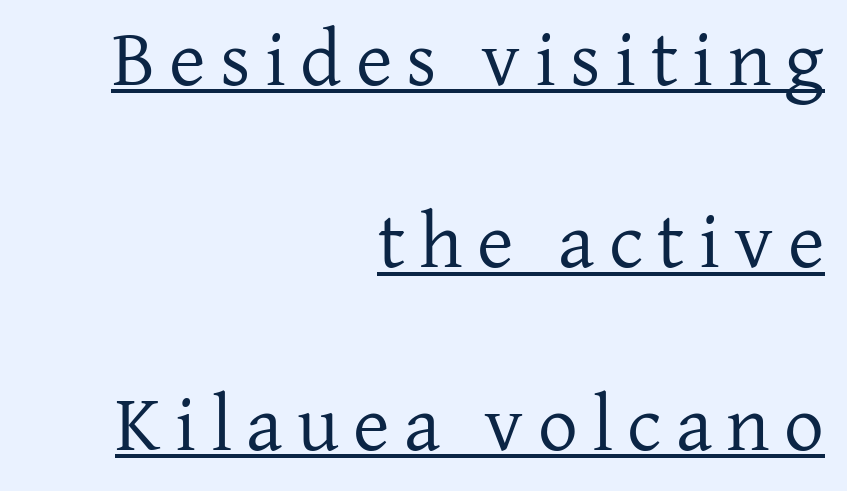
The image shows 79 px regular-weight serif type, upright; set right-aligned, loose line spacing (2.31x), underlined; low stroke contrast and a medium x-height.
